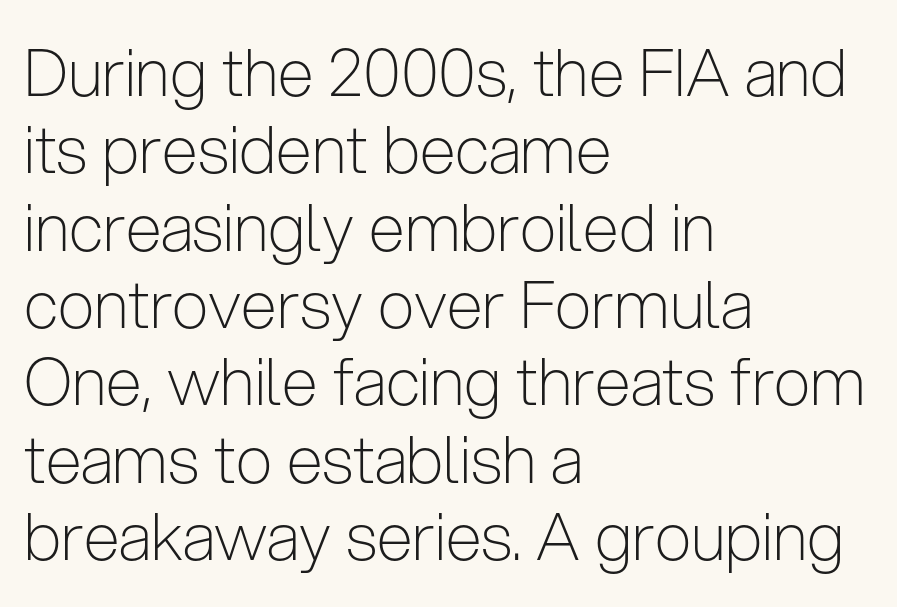
You could call the tracking neutral — neither tight nor loose. The zone under the glyphs is completely vacant. Think standard paragraph weight, or any step lighter than that. Letterform terminals end flat and unadorned throughout the passage. Characters remain perfectly vertical along every line.
